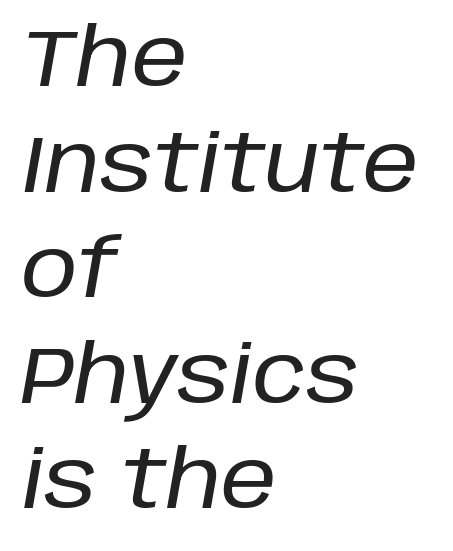
The letterforms sit shoulder to shoulder at normal distance. In terms of posture, this sample is oblique. Descender tails drop into unmarked territory. The passage shown is typed in a proportional face where columns would drift. Caption: multi-line text, flush left, ragged right. A normal amount of white space separates one row of letters from the next.
